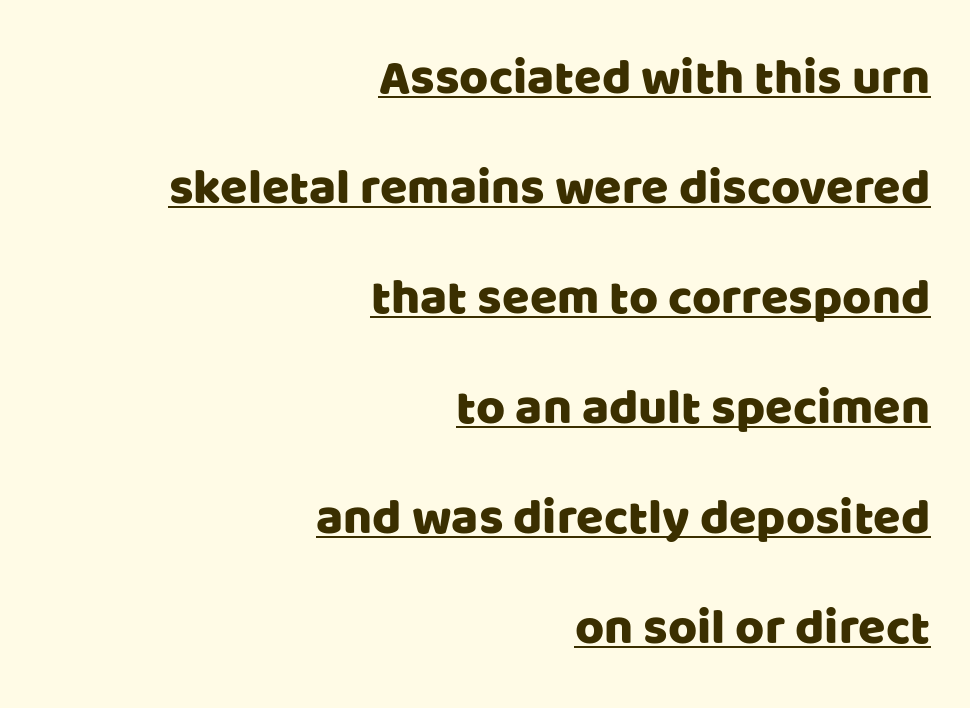
The image shows 50 px sans-serif type, upright; set right-aligned, loose line spacing (2.2x), normal letter spacing, underlined; low stroke contrast and a large x-height.
